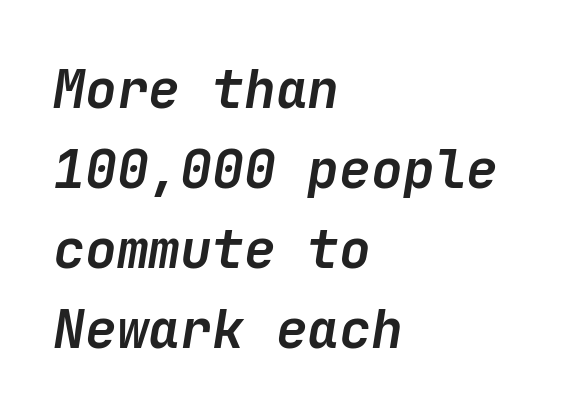
The lines are quadded left. Line spacing here is normal. Slanted lettering throughout. Short note: letters normally spaced. Typographic density is high because the face is bold.
